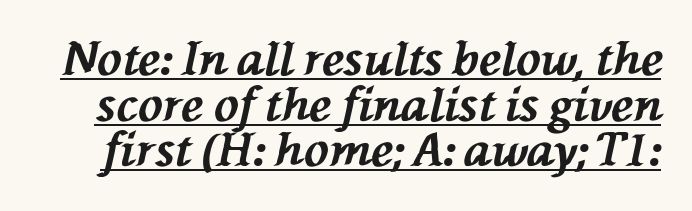
The image shows 46 px bold type, italic (leaning left); set tight line spacing (0.99x), normal letter spacing, underlined; medium stroke contrast and a medium x-height.
